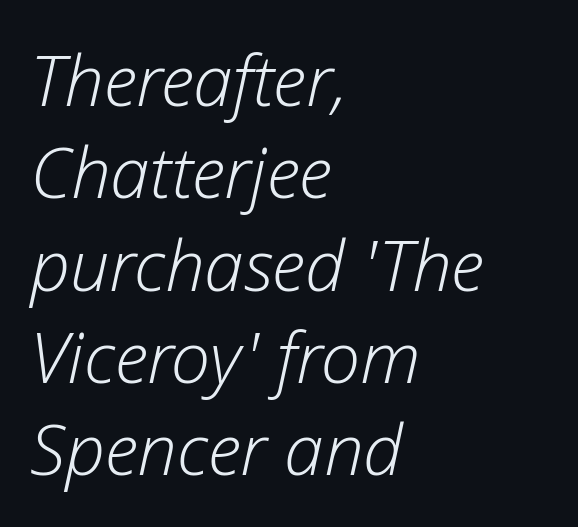
{"italic": "yes", "lean": "right", "slant_degrees": 12, "bold": "no", "weight": "light", "width": "normal", "stroke_contrast": "low", "x_height": "medium", "monospaced": "no", "underline": "no", "align": "left", "line_spacing": "normal", "line_spacing_ratio": 1.3, "letter_spacing": "normal", "letter_spacing_em": 0.0, "glyph_px": 71}
